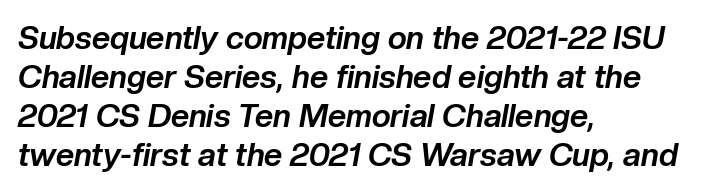
The image shows 32 px bold type, italic (leaning right); set left-aligned, line spacing 1.22x, normal letter spacing, not underlined; low stroke contrast and a medium x-height.
